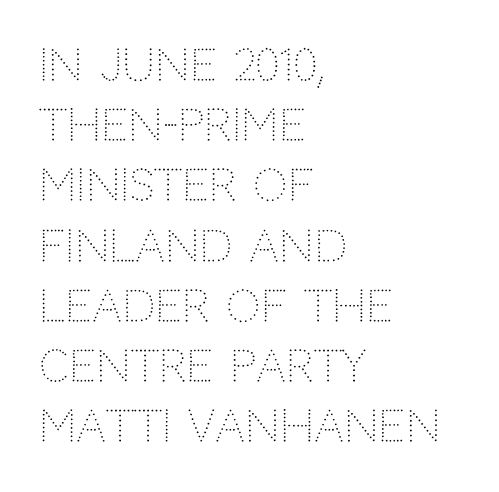
{"serif": "no", "italic": "no", "bold": "no", "weight": "light", "width": "normal", "stroke_contrast": "low", "x_height": "large", "monospaced": "no", "underline": "no", "align": "left", "line_spacing": "normal", "line_spacing_ratio": 1.4, "letter_spacing": "normal", "letter_spacing_em": 0.0, "glyph_px": 43}
